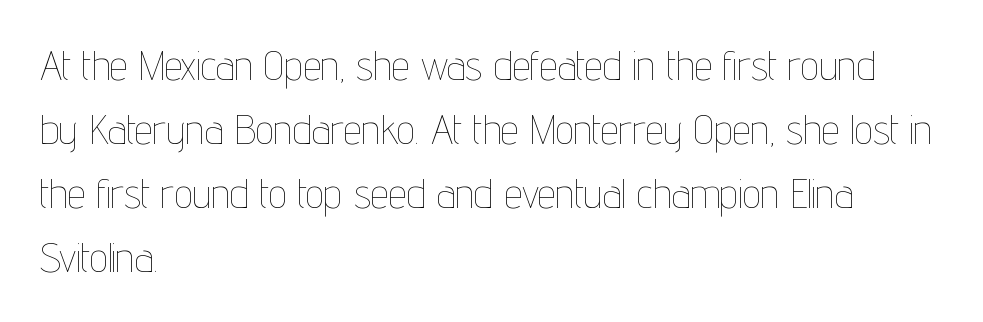
The image shows 41 px thin, condensed type, upright; set left-aligned, normal line spacing (1.56x), normal letter spacing, not underlined; low stroke contrast and a medium x-height.
